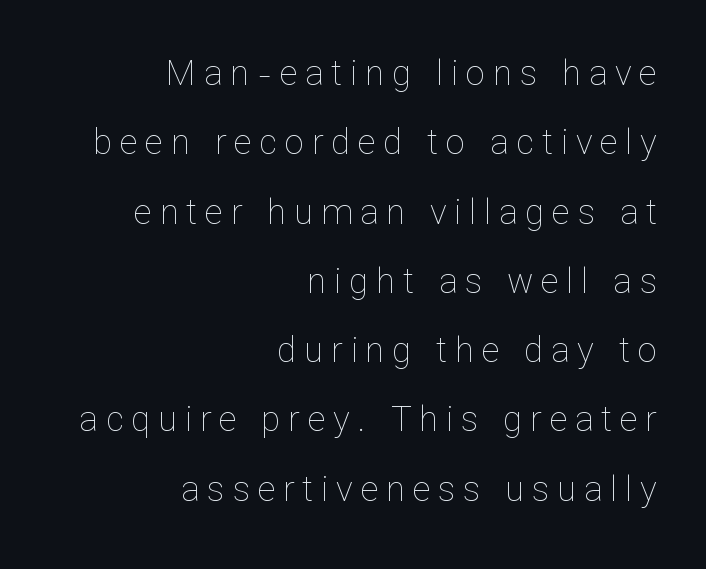
This sample has the flowing, uneven cadence of proportional lettering. Posture: straight, roman, zero tilt. A quiet, ordinary-to-light weight characterises the typeface. Casual observation: everything's shoved over to the right. Between one letter and the next there's a generous, obvious gap.
